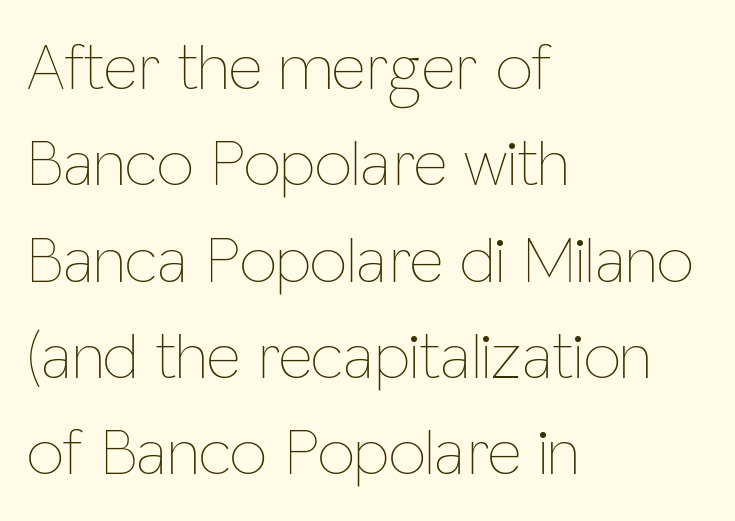
The image shows 66 px thin, condensed type, upright; set left-aligned, normal line spacing (1.46x), normal letter spacing, not underlined; low stroke contrast and a medium x-height.
